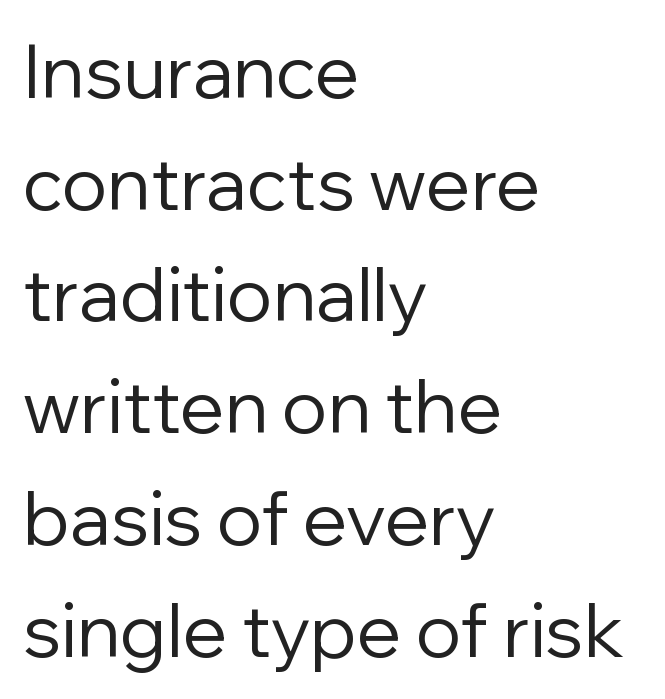
{"serif": "no", "italic": "no", "bold": "no", "weight": "regular", "width": "normal", "stroke_contrast": "low", "x_height": "medium", "monospaced": "no", "underline": "no", "align": "left", "line_spacing": "normal", "line_spacing_ratio": 1.51, "letter_spacing": "normal", "letter_spacing_em": 0.0, "glyph_px": 74}
